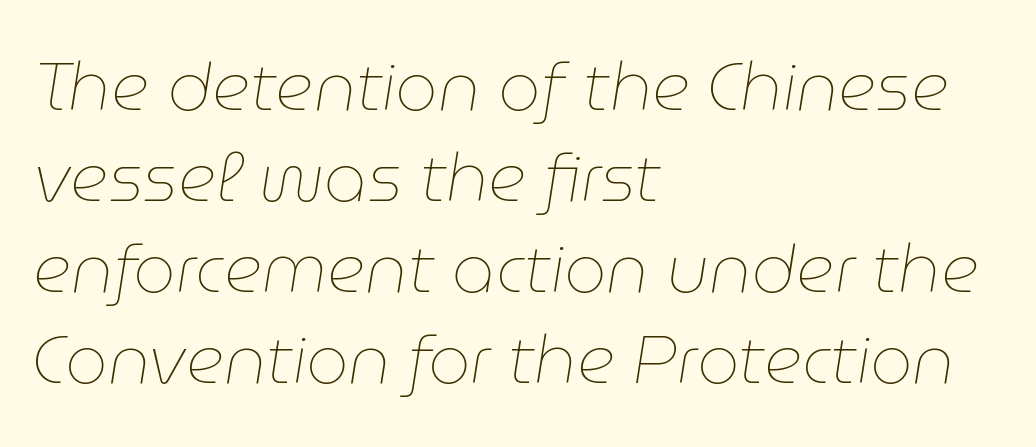
{"italic": "yes", "lean": "right", "slant_degrees": 9, "bold": "no", "weight": "thin", "width": "normal", "stroke_contrast": "low", "x_height": "medium", "monospaced": "no", "underline": "no", "align": "left", "line_spacing": "normal", "line_spacing_ratio": 1.36, "letter_spacing": "normal", "letter_spacing_em": 0.0, "glyph_px": 67}
